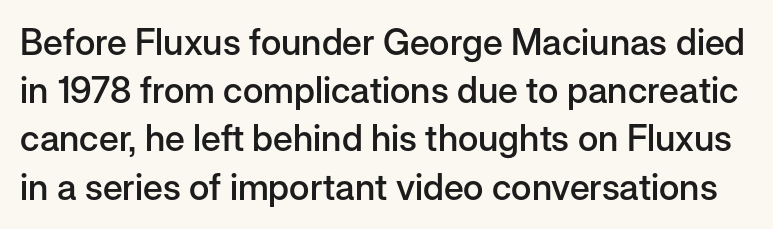
Each letter keeps its own natural width here, so spacing adapts to shape. This block has exactly the height ordinary leading produces. This sample uses a sans-serif face. This rendering leaves character spacing at its baseline value. Heft: intermediate — a semibold. Designer's note — italics off, roman on.
